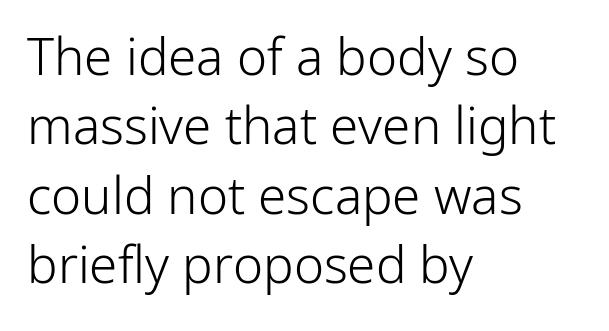
{"serif": "no", "italic": "no", "bold": "no", "weight": "light", "width": "normal", "stroke_contrast": "low", "x_height": "medium", "monospaced": "no", "underline": "no", "align": "left", "line_spacing": "normal", "line_spacing_ratio": 1.36, "letter_spacing": "normal", "letter_spacing_em": 0.0, "glyph_px": 51}
